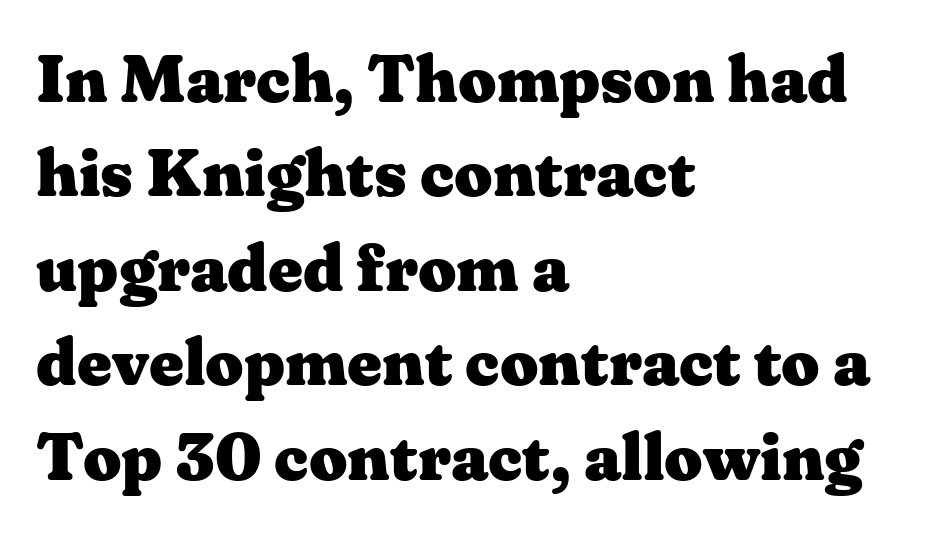
The image shows 67 px heavy, wide serif type, upright; set left-aligned, normal line spacing (1.41x), normal letter spacing, not underlined; medium stroke contrast and a medium x-height.
